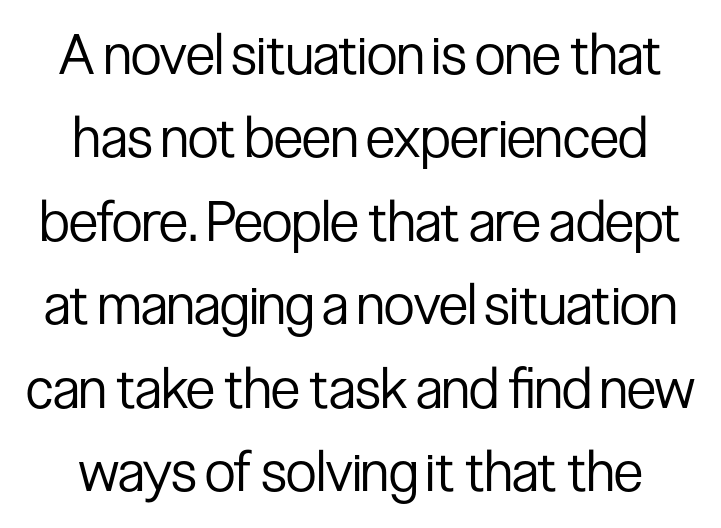
Classification — sans serif. The strokes carry an ordinary text weight at most. When letters stand straight like this, we call the style roman or upright. Centered paragraph, ragged on both sides.
